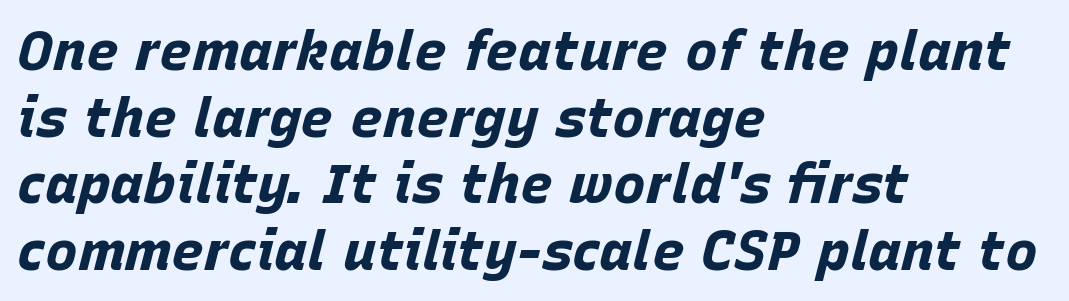
Characters follow at the spacing the type designer built in. Emphasis-style slanted type is in use. This sample is left-justified, so line endings fall wherever the words run out. Here the designer chose a conventional face with non-uniform glyph widths. The typesetting leans heavy: a genuine bold. Underlining? Definitely not there.
